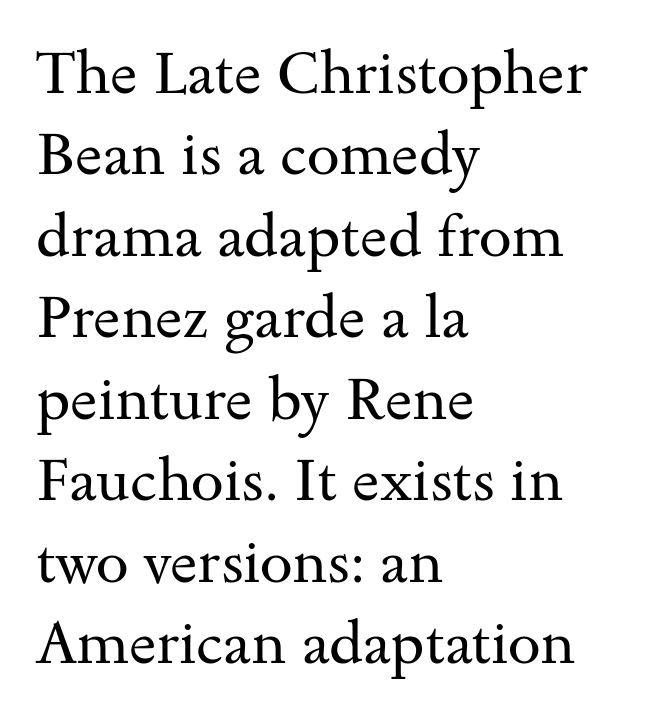
A normal amount of white space separates one row of letters from the next. The type sits square on the baseline with zero lean. Character widths vary here, with narrow letters taking less room than wide ones. The rendering anchors every line to the left-hand side.
